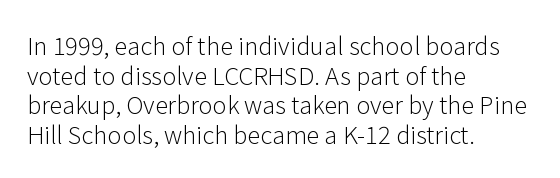
Q: Is the text bold? A: No.
Q: Is the text italic (slanted)? A: No, it is upright.
Q: Is the text underlined? A: No.
Q: How is the paragraph aligned? A: Left-aligned.
Q: Is the spacing between letters normal or unusually wide? A: Normal.
